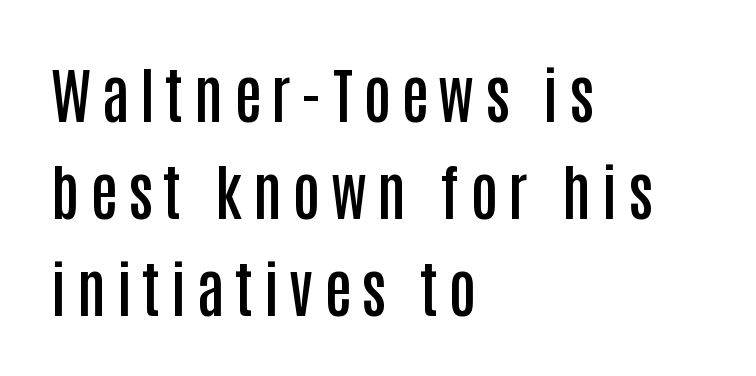
The image shows 61 px semibold, condensed sans-serif type, upright; set left-aligned, normal line spacing (1.59x), not underlined; low stroke contrast and a large x-height.
